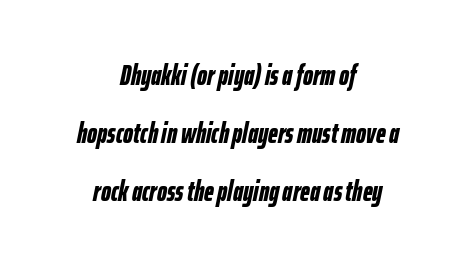
{"italic": "yes", "lean": "right", "slant_degrees": 12, "bold": "yes", "weight": "bold", "width": "condensed", "stroke_contrast": "low", "x_height": "medium", "monospaced": "no", "underline": "no", "align": "center", "line_spacing": "loose", "line_spacing_ratio": 2.07, "letter_spacing": "normal", "letter_spacing_em": 0.0, "glyph_px": 28}
